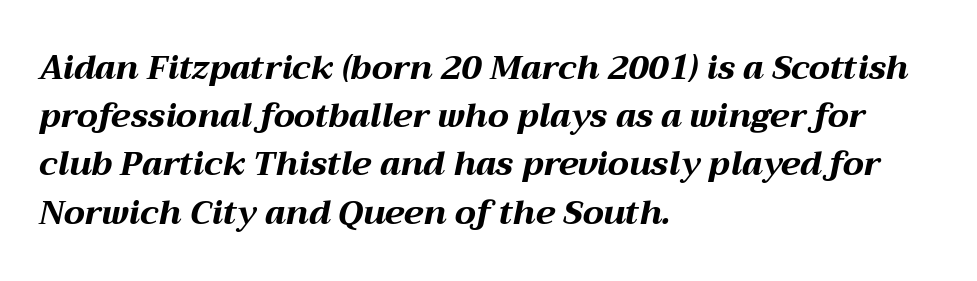
The image shows 33 px bold, wide type, italic (leaning right); set left-aligned, normal line spacing (1.46x), normal letter spacing, not underlined; medium stroke contrast and a medium x-height.
